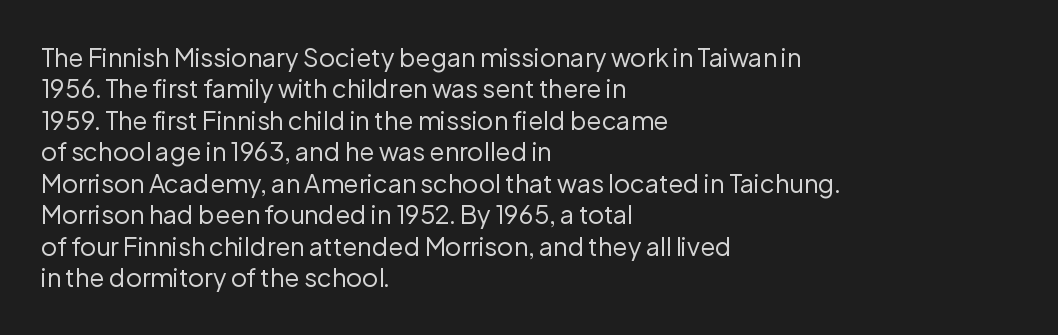
{"italic": "no", "bold": "no", "underline": "no", "align": "left", "line_spacing": "normal", "line_spacing_ratio": 1.26, "letter_spacing": "normal", "letter_spacing_em": 0.0, "glyph_px": 25}
